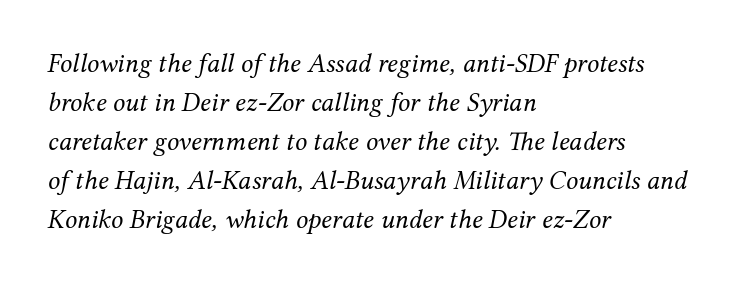
The image shows 27 px text type, italic (leaning right); set left-aligned, normal line spacing (1.44x), normal letter spacing, not underlined.
